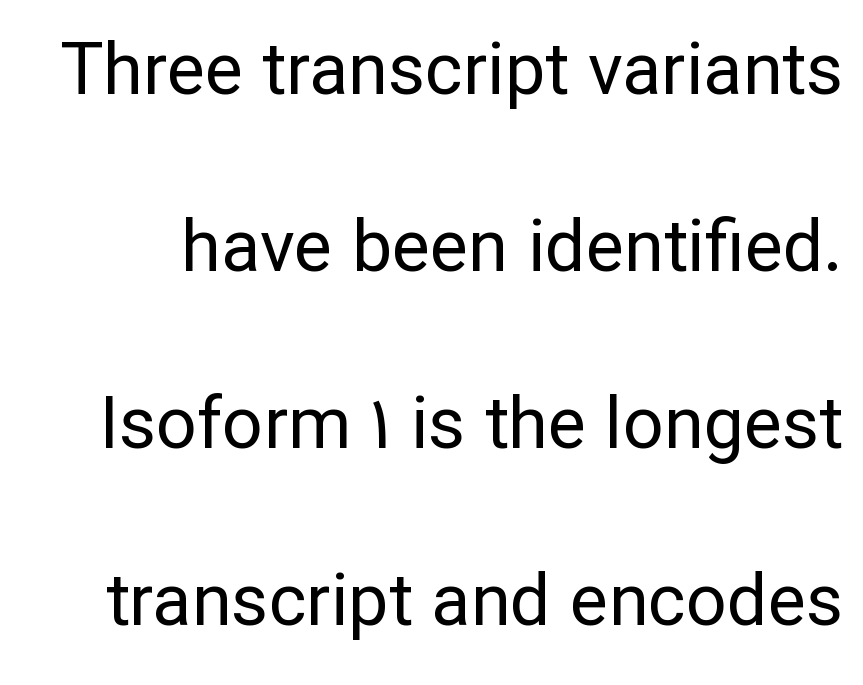
The image shows 72 px regular-weight sans-serif type, upright; set loose line spacing (2.46x), normal letter spacing, not underlined; low stroke contrast and a medium x-height.
